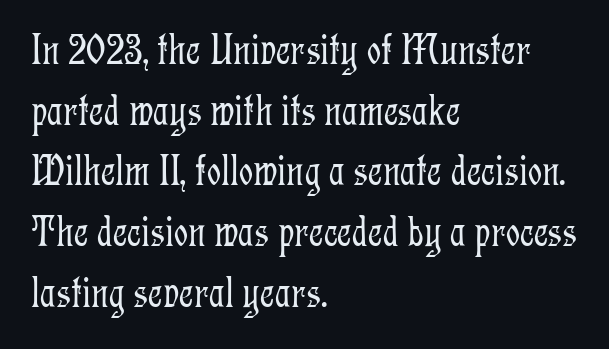
{"serif": "yes", "italic": "no", "bold": "no", "weight": "light", "width": "condensed", "stroke_contrast": "low", "x_height": "medium", "monospaced": "no", "underline": "no", "align": "left", "line_spacing": "normal", "line_spacing_ratio": 1.38, "letter_spacing": "normal", "letter_spacing_em": 0.0, "glyph_px": 44}
